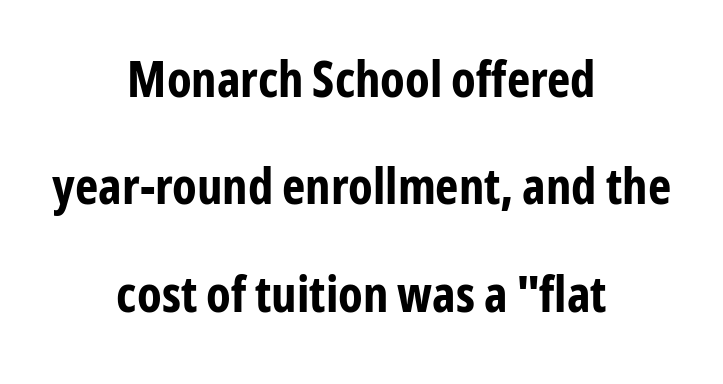
Serifs: no, the terminals of the letterforms are clean. Honestly, the rows look like they've been pulled way apart. Think of a printed novel: that variable character pitch is what you see here. Look at the tracking — it's just the regular setting, nothing added. The specimen reads as upright at a glance. A student would call this center alignment; a typographer would say set centered.
